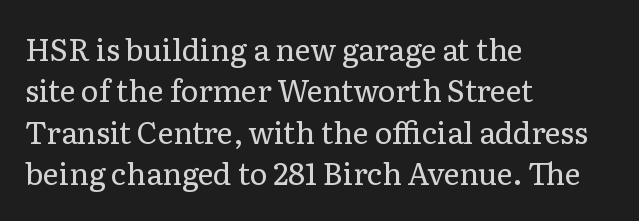
Compared with typical paragraphs, the rows here are spaced about the same. Stroke thickness stays within the range of a standard reading face or lighter. A student would call this left alignment; a typographer would say flush left, rag right. Designer's note — italics off, roman on. Check where the strokes stop: tiny serifs finish them off. Clear beneath every line of the passage.
